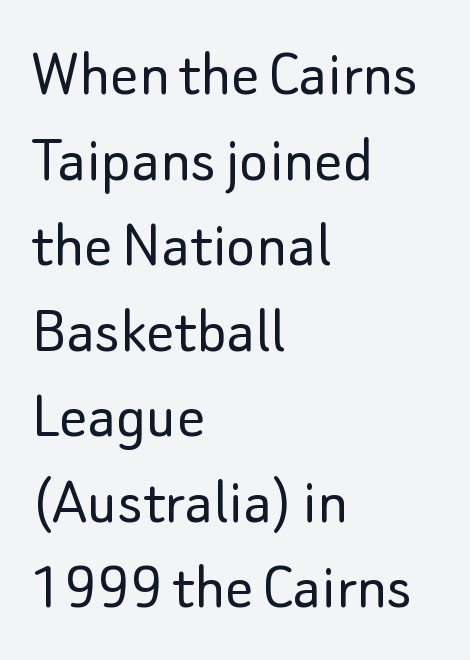
Q: Is the text bold? A: No.
Q: Is the text italic (slanted)? A: No, it is upright.
Q: Is the typeface a serif or a sans-serif typeface? A: Sans-serif.
Q: Is the text underlined? A: No.
Q: How is the paragraph aligned? A: Left-aligned.
Q: Is the spacing between letters normal or unusually wide? A: Normal.
Q: Width (condensed, normal, or wide)? A: Normal.
Q: Stroke contrast? A: Low.
Q: x-height? A: Small.
Q: Monospaced? A: No.
